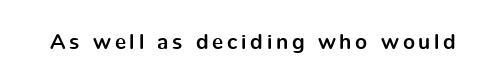
{"italic": "no", "bold": "yes", "underline": "no", "glyph_px": 21}
